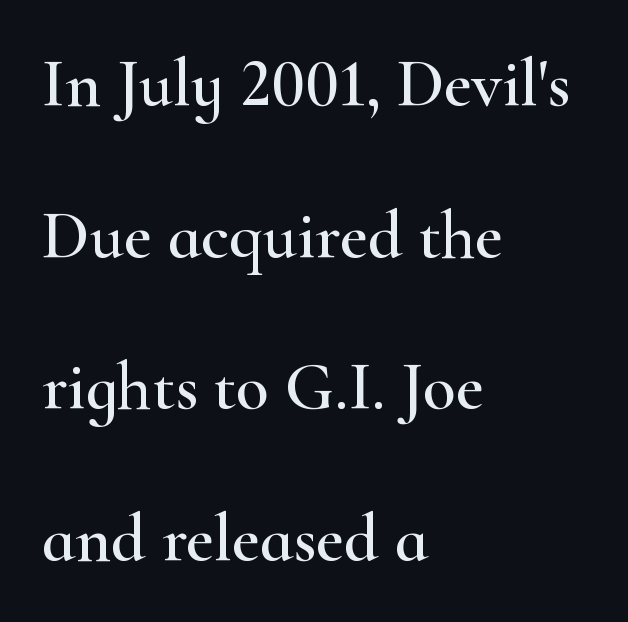
Q: Is the text italic (slanted)? A: No, it is upright.
Q: Is the typeface a serif or a sans-serif typeface? A: Serif.
Q: Is the text underlined? A: No.
Q: How is the paragraph aligned? A: Left-aligned.
Q: Is the spacing between letters normal or unusually wide? A: Normal.
Q: Is the spacing between lines tight, normal or loose? A: Loose.
Q: Width (condensed, normal, or wide)? A: Wide.
Q: Stroke contrast? A: High.
Q: x-height? A: Small.
Q: Monospaced? A: No.
